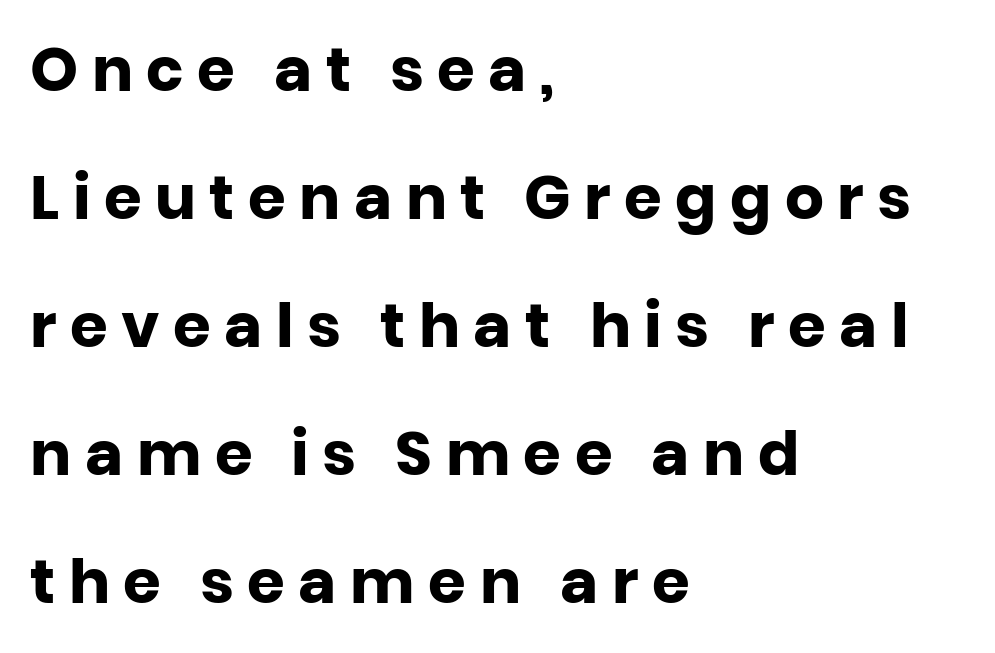
{"serif": "no", "italic": "no", "bold": "yes", "weight": "heavy", "width": "normal", "stroke_contrast": "low", "x_height": "large", "monospaced": "no", "underline": "no", "align": "left", "line_spacing": "loose", "line_spacing_ratio": 2.1, "letter_spacing": "wide", "letter_spacing_em": 0.22, "glyph_px": 61}
